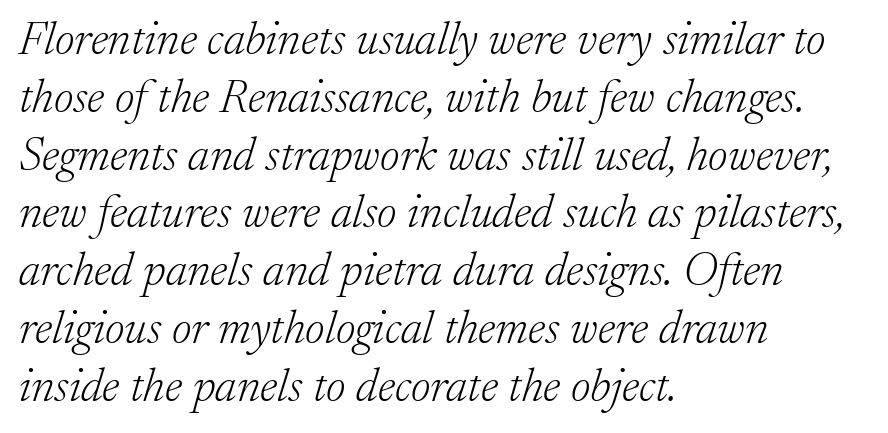
Q: Is the text bold? A: No.
Q: Is the text italic (slanted)? A: Yes, it leans right by about 17 degrees.
Q: Is the typeface a serif or a sans-serif typeface? A: Serif.
Q: Is the text underlined? A: No.
Q: How is the paragraph aligned? A: Left-aligned.
Q: Is the spacing between letters normal or unusually wide? A: Normal.
Q: Width (condensed, normal, or wide)? A: Normal.
Q: Stroke contrast? A: Low.
Q: x-height? A: Medium.
Q: Monospaced? A: No.
